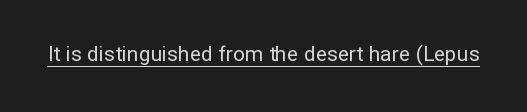
{"italic": "no", "bold": "no", "underline": "yes", "letter_spacing": "normal", "letter_spacing_em": 0.0, "glyph_px": 21}
